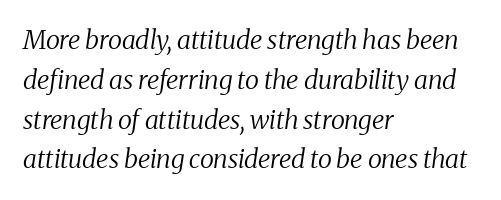
The lettering tilts uniformly, giving the passage an italic look. The characters are drawn with everyday or finer stroke widths. Baseline-to-baseline distance is the conventional proportion of letter height. Layout note: lines flush left. Has an underline been added? It has not.
